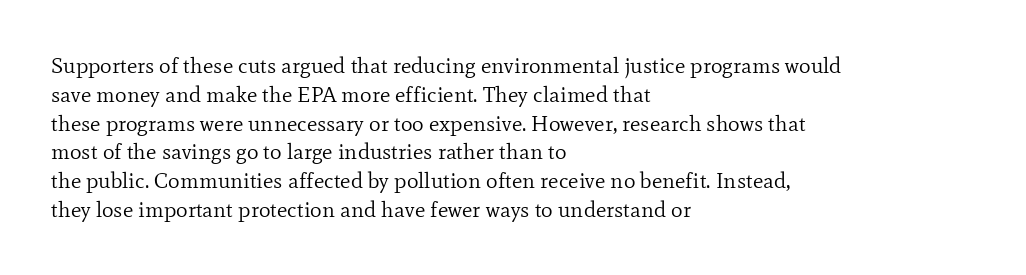
No extra ink here — the face is not bold. The ragged edge is on the right, which tells us the setting is flush left. Decoration check: the copy has no underline. Between one letter and the next there's only the usual sliver of space. No italicization has been applied; the sample stays upright. Successive baselines arrive at the customary interval.
